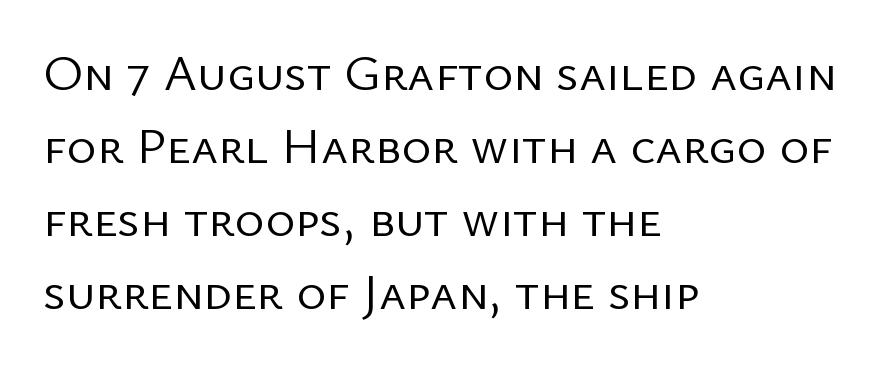
The image shows 51 px regular-weight sans-serif type, upright; set left-aligned, normal line spacing (1.43x), normal letter spacing, not underlined; low stroke contrast and a medium x-height.
